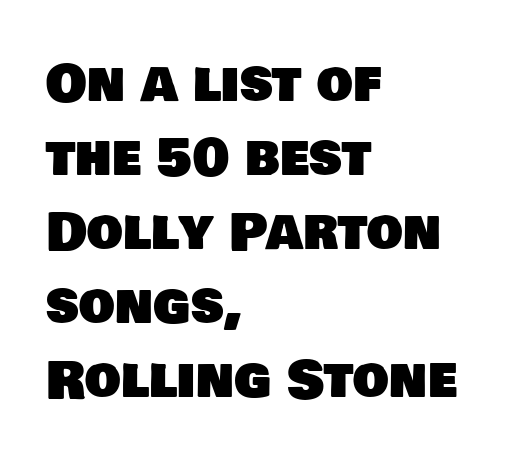
{"serif": "no", "width": "normal", "stroke_contrast": "low", "x_height": "large", "monospaced": "no", "underline": "no", "align": "left", "line_spacing": "normal", "line_spacing_ratio": 1.45, "letter_spacing": "normal", "letter_spacing_em": 0.0, "glyph_px": 51}
